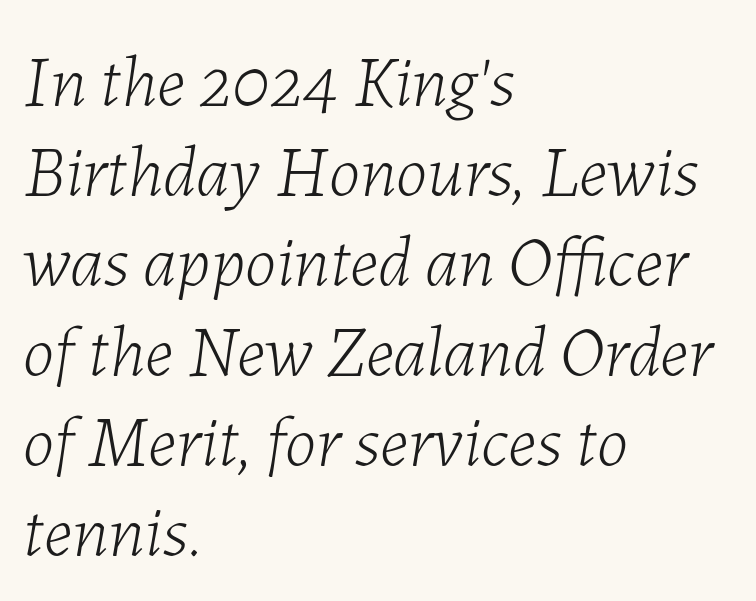
Q: Is the text bold? A: No.
Q: Is the text italic (slanted)? A: Yes, it leans right by about 7 degrees.
Q: Is the text underlined? A: No.
Q: How is the paragraph aligned? A: Left-aligned.
Q: Is the spacing between letters normal or unusually wide? A: Normal.
Q: Is the spacing between lines tight, normal or loose? A: Normal.
Q: Width (condensed, normal, or wide)? A: Normal.
Q: Stroke contrast? A: Low.
Q: x-height? A: Medium.
Q: Monospaced? A: No.
